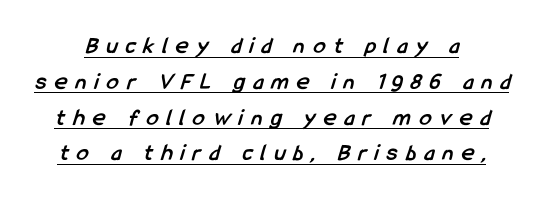
The image shows 24 px bold type; set normal line spacing (1.49x), unusually wide letter spacing (+0.35 em), underlined.
